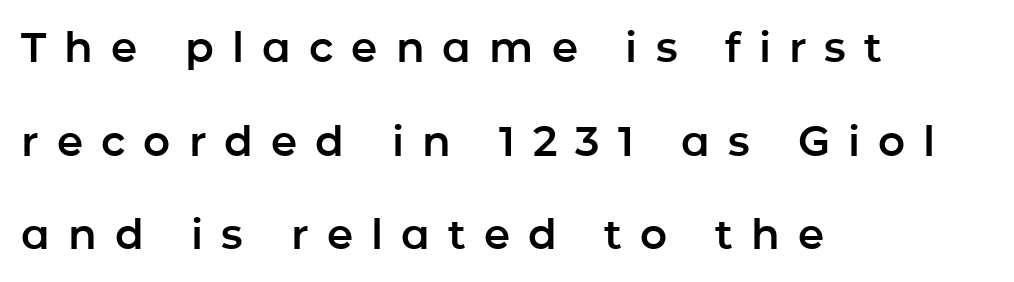
Q: Is the text italic (slanted)? A: No, it is upright.
Q: Is the typeface a serif or a sans-serif typeface? A: Sans-serif.
Q: Is the text underlined? A: No.
Q: How is the paragraph aligned? A: Left-aligned.
Q: Is the spacing between letters normal or unusually wide? A: Unusually wide.
Q: Is the spacing between lines tight, normal or loose? A: Loose.
Q: Width (condensed, normal, or wide)? A: Normal.
Q: Stroke contrast? A: Low.
Q: x-height? A: Medium.
Q: Monospaced? A: No.
